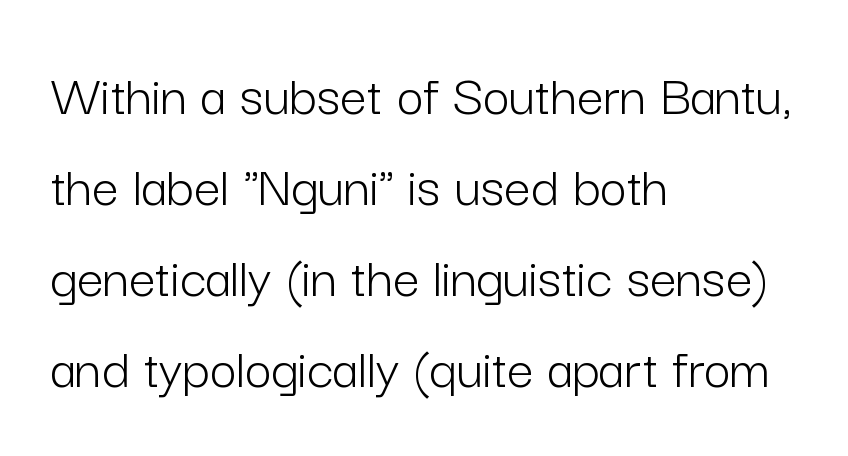
The image shows 59 px light sans-serif type, upright; set left-aligned, normal line spacing (1.54x), normal letter spacing, not underlined; low stroke contrast and a medium x-height.
